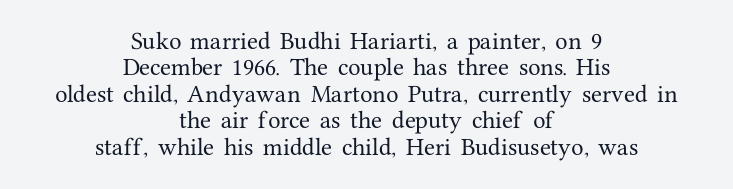
Q: Is the text italic (slanted)? A: No, it is upright.
Q: Is the text underlined? A: No.
Q: How is the paragraph aligned? A: Centered.
Q: Is the spacing between letters normal or unusually wide? A: Normal.
Q: Is the spacing between lines tight, normal or loose? A: Normal.
